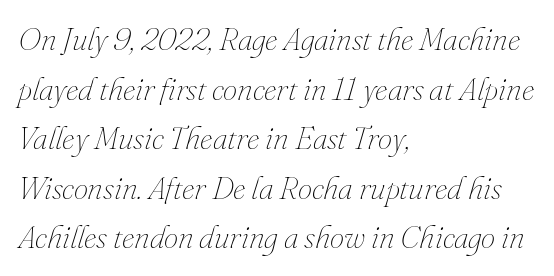
Q: Is the text bold? A: No.
Q: Is the text italic (slanted)? A: Yes, it leans right by about 16 degrees.
Q: Is the text underlined? A: No.
Q: How is the paragraph aligned? A: Left-aligned.
Q: Is the spacing between letters normal or unusually wide? A: Normal.
Q: Is the spacing between lines tight, normal or loose? A: Normal.
Q: Width (condensed, normal, or wide)? A: Normal.
Q: Stroke contrast? A: Medium.
Q: x-height? A: Small.
Q: Monospaced? A: No.
